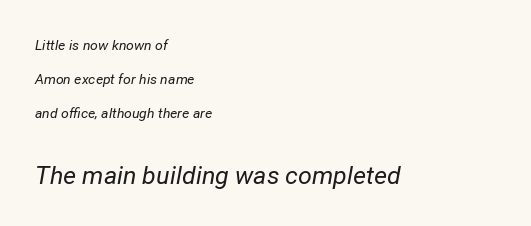
Q: Is the text bold? A: No.
Q: Is the text italic (slanted)? A: Yes, it leans right by about 12 degrees.
Q: Is the text underlined? A: No.
Q: How is the paragraph aligned? A: Left-aligned.
Q: Is the spacing between letters normal or unusually wide? A: Normal.
Q: Is the spacing between lines tight, normal or loose? A: Loose.
Q: Which block of text is set in a larger size, the first (top) or the second (bottom)? A: The second (bottom) one.
